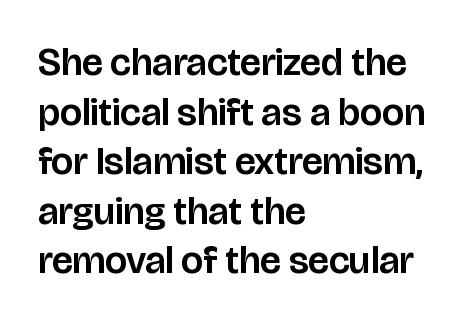
{"serif": "no", "italic": "no", "width": "normal", "stroke_contrast": "low", "x_height": "large", "monospaced": "no", "underline": "no", "align": "left", "line_spacing": "normal", "line_spacing_ratio": 1.27, "letter_spacing": "normal", "letter_spacing_em": 0.0, "glyph_px": 39}
